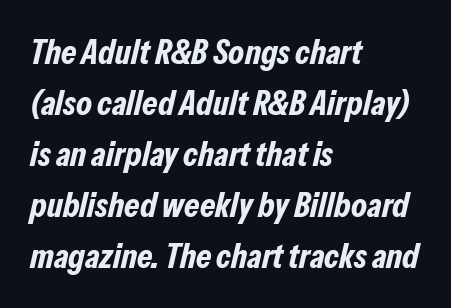
Q: Is the text bold? A: Yes.
Q: Is the text italic (slanted)? A: Yes, it leans right by about 13 degrees.
Q: Is the text underlined? A: No.
Q: How is the paragraph aligned? A: Left-aligned.
Q: Is the spacing between letters normal or unusually wide? A: Normal.
Q: Is the spacing between lines tight, normal or loose? A: Normal.
Q: Width (condensed, normal, or wide)? A: Condensed.
Q: Stroke contrast? A: Low.
Q: x-height? A: Medium.
Q: Monospaced? A: No.
